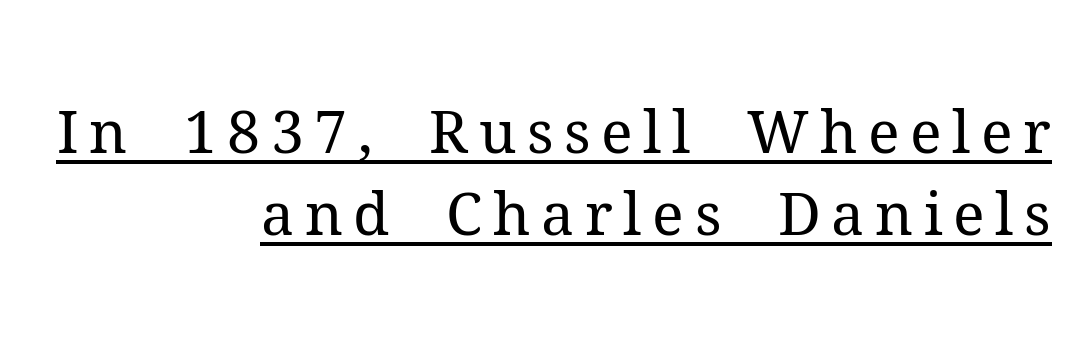
{"serif": "yes", "italic": "no", "bold": "no", "weight": "regular", "width": "normal", "stroke_contrast": "medium", "x_height": "medium", "monospaced": "no", "underline": "yes", "align": "right", "line_spacing": "normal", "line_spacing_ratio": 1.39, "glyph_px": 59}
